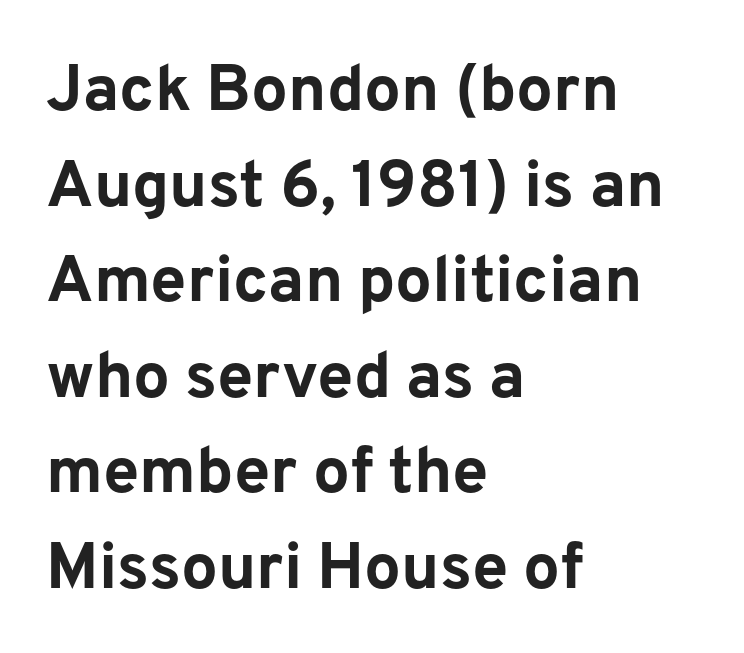
{"serif": "no", "italic": "no", "bold": "yes", "weight": "bold", "width": "normal", "stroke_contrast": "low", "x_height": "medium", "monospaced": "no", "underline": "no", "align": "left", "line_spacing": "normal", "line_spacing_ratio": 1.47, "letter_spacing": "normal", "letter_spacing_em": 0.0, "glyph_px": 65}
